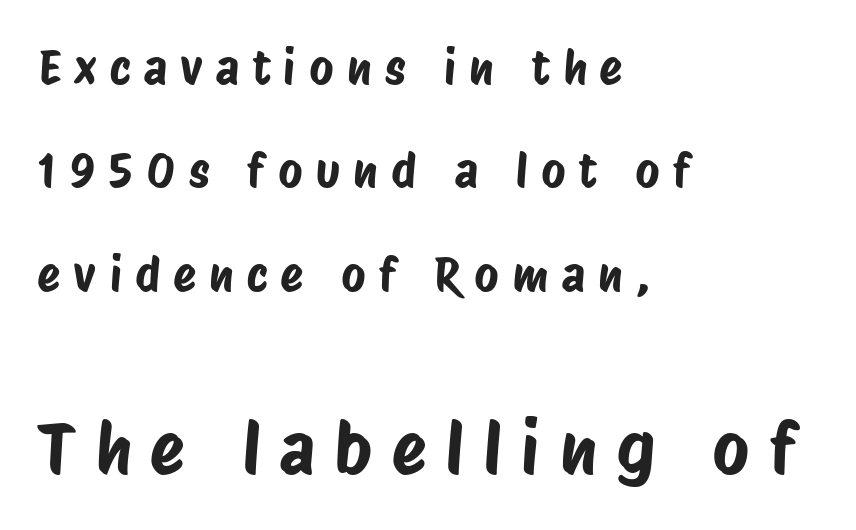
The image shows 71 px condensed sans-serif type; set left-aligned, loose line spacing (2.2x), unusually wide letter spacing (+0.28 em), not underlined; the second (bottom) block is 1.51x larger; low stroke contrast and a large x-height.
